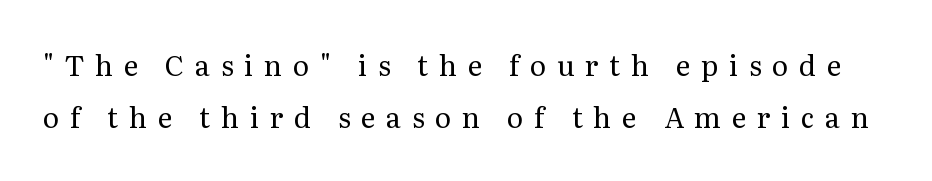
{"serif": "yes", "italic": "no", "bold": "no", "weight": "regular", "width": "normal", "stroke_contrast": "medium", "x_height": "medium", "monospaced": "no", "underline": "no", "line_spacing_ratio": 1.86, "letter_spacing": "wide", "letter_spacing_em": 0.38, "glyph_px": 28}
